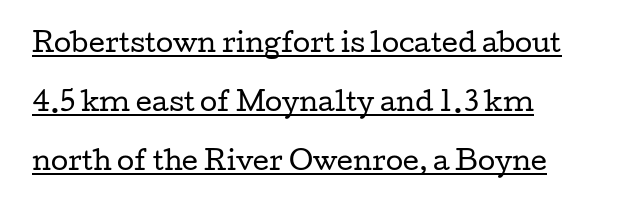
The image shows 25 px text type, upright; set left-aligned, loose line spacing (2.36x), normal letter spacing, underlined.
